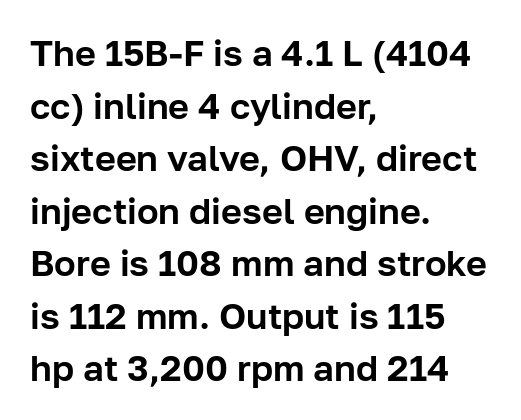
The image shows 36 px sans-serif type, upright; set left-aligned, normal line spacing (1.46x), normal letter spacing, not underlined; low stroke contrast and a medium x-height.
